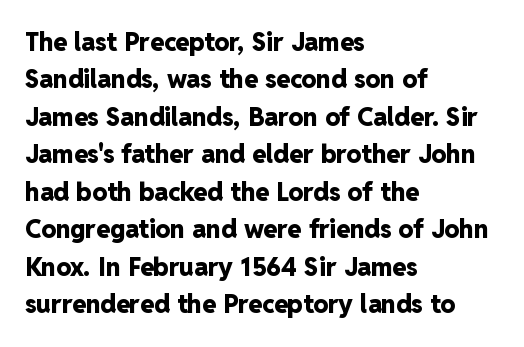
Q: Is the text bold? A: Yes.
Q: Is the text italic (slanted)? A: No, it is upright.
Q: Is the text underlined? A: No.
Q: How is the paragraph aligned? A: Left-aligned.
Q: Is the spacing between letters normal or unusually wide? A: Normal.
Q: Is the spacing between lines tight, normal or loose? A: Normal.
